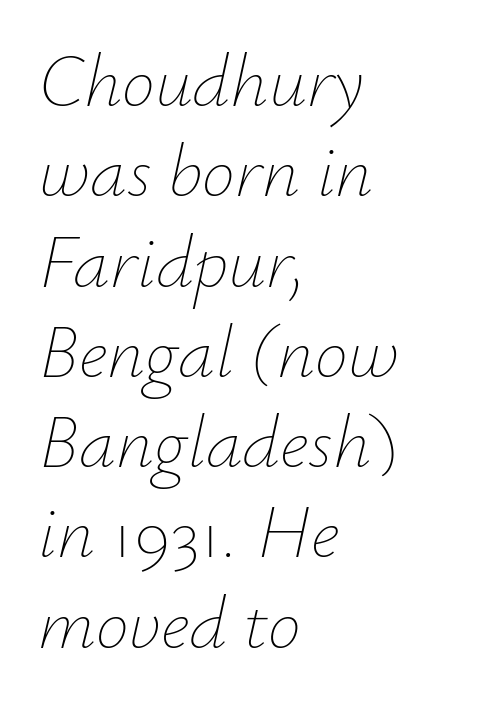
Observe the lean: these are italic letterforms. Where is the straight margin? On the left. Underline: absent. Unbolded letterforms with no extra heft. These lines keep a tight, regular rhythm from letter to letter.
